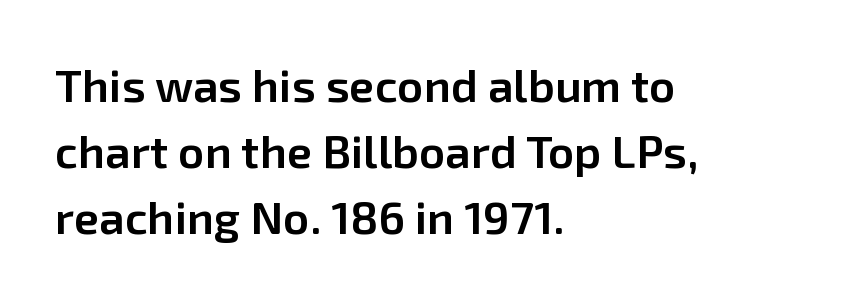
These lines are composed in type without serifs. Rule under the text: the space is simply empty. Does the lettering tilt? It doesn't — this is upright. Short and long lines alike share a common starting point at left. The line texture is even and compact thanks to regular tracking.
